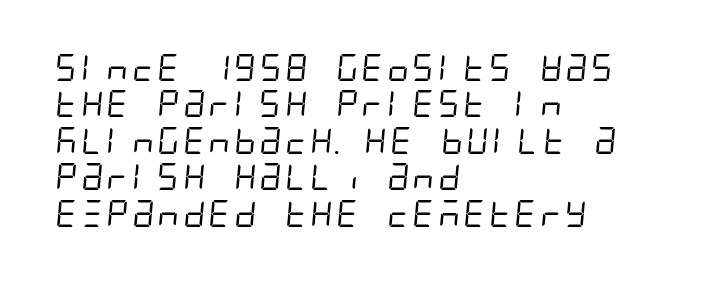
{"bold": "no", "underline": "no", "align": "left", "line_spacing": "normal", "line_spacing_ratio": 1.35, "letter_spacing": "normal", "letter_spacing_em": 0.0, "glyph_px": 27}
